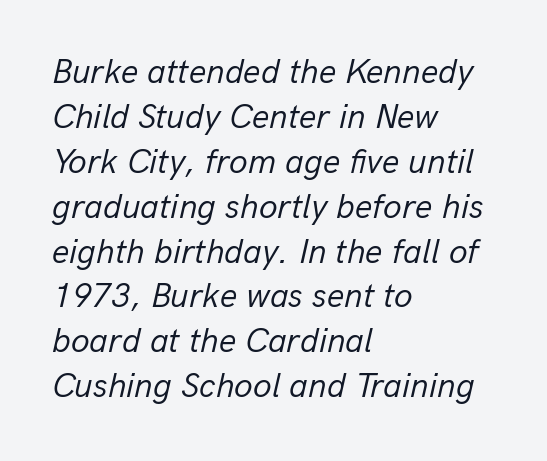
{"italic": "yes", "lean": "right", "slant_degrees": 13, "bold": "no", "weight": "regular", "width": "normal", "stroke_contrast": "low", "x_height": "medium", "monospaced": "no", "underline": "no", "align": "left", "line_spacing": "normal", "line_spacing_ratio": 1.32, "letter_spacing": "normal", "letter_spacing_em": 0.0, "glyph_px": 34}
